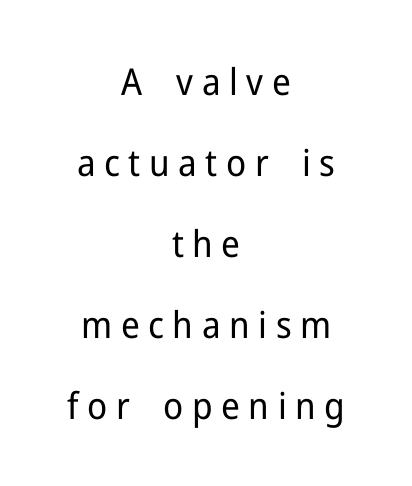
Q: Is the text bold? A: No.
Q: Is the text italic (slanted)? A: No, it is upright.
Q: Is the typeface a serif or a sans-serif typeface? A: Sans-serif.
Q: Is the text underlined? A: No.
Q: How is the paragraph aligned? A: Centered.
Q: Is the spacing between letters normal or unusually wide? A: Unusually wide.
Q: Is the spacing between lines tight, normal or loose? A: Loose.
Q: Width (condensed, normal, or wide)? A: Normal.
Q: Stroke contrast? A: Low.
Q: x-height? A: Medium.
Q: Monospaced? A: No.
